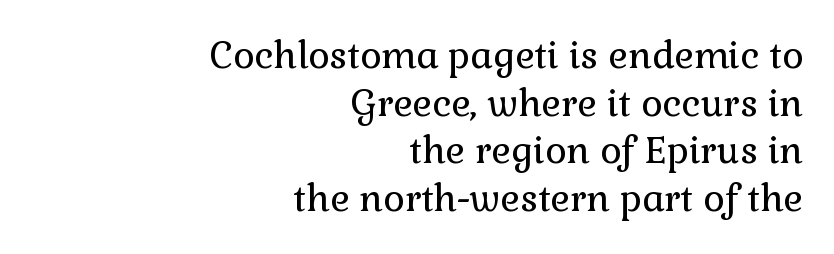
Q: Is the text bold? A: No.
Q: Is the text italic (slanted)? A: No, it is upright.
Q: Is the typeface a serif or a sans-serif typeface? A: Serif.
Q: Is the text underlined? A: No.
Q: How is the paragraph aligned? A: Right-aligned.
Q: Is the spacing between letters normal or unusually wide? A: Normal.
Q: Is the spacing between lines tight, normal or loose? A: Normal.
Q: Width (condensed, normal, or wide)? A: Normal.
Q: x-height? A: Medium.
Q: Monospaced? A: No.
